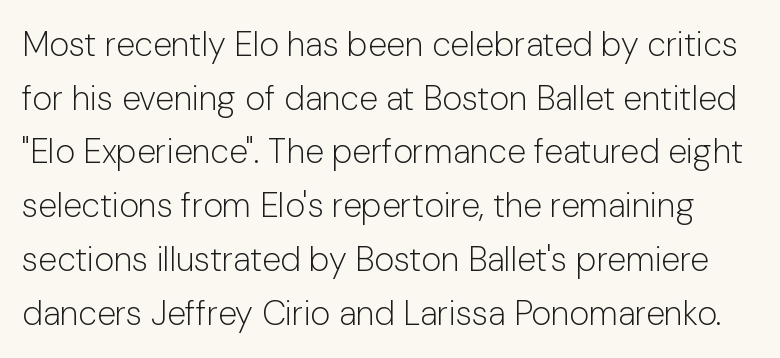
{"serif": "no", "italic": "no", "bold": "no", "weight": "light", "width": "normal", "stroke_contrast": "low", "x_height": "medium", "monospaced": "no", "underline": "no", "line_spacing": "normal", "line_spacing_ratio": 1.58, "letter_spacing": "normal", "letter_spacing_em": 0.0, "glyph_px": 34}
